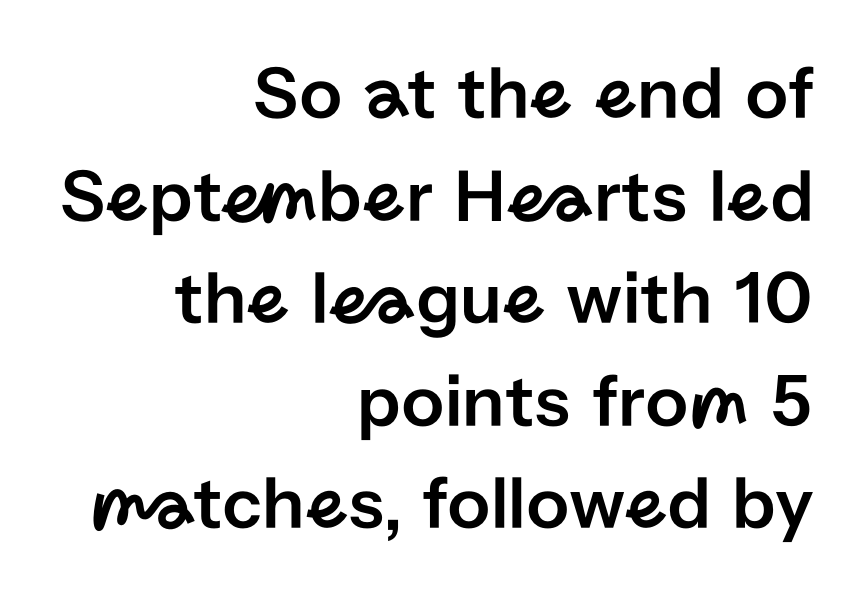
The strip under each line holds only bare page. The lines are quadded right. Do the characters align in a grid? No, the font is proportional. Quick note: interline space is typical.
